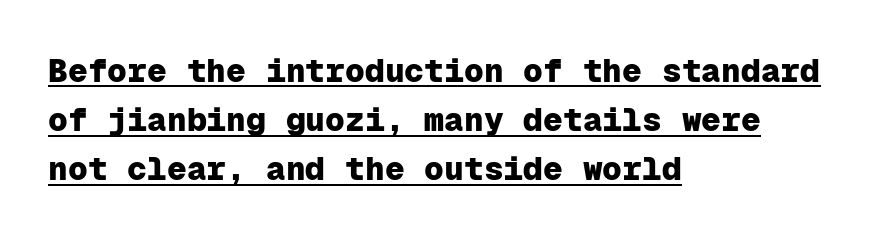
The font's upright variant was chosen for this text. Short and long lines alike share a common starting point at left. Underline: present. Note the uniform advance width — an 'i' takes as much space as an 'm'. The vertical gap from one line to the next is medium. Letter spacing: default.
